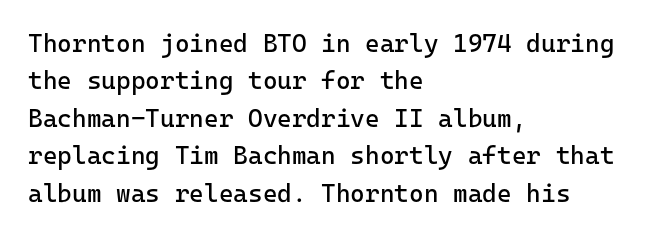
Q: Is the text bold? A: No.
Q: Is the text italic (slanted)? A: No, it is upright.
Q: Is the text underlined? A: No.
Q: How is the paragraph aligned? A: Left-aligned.
Q: Is the spacing between letters normal or unusually wide? A: Normal.
Q: Is the spacing between lines tight, normal or loose? A: Normal.
